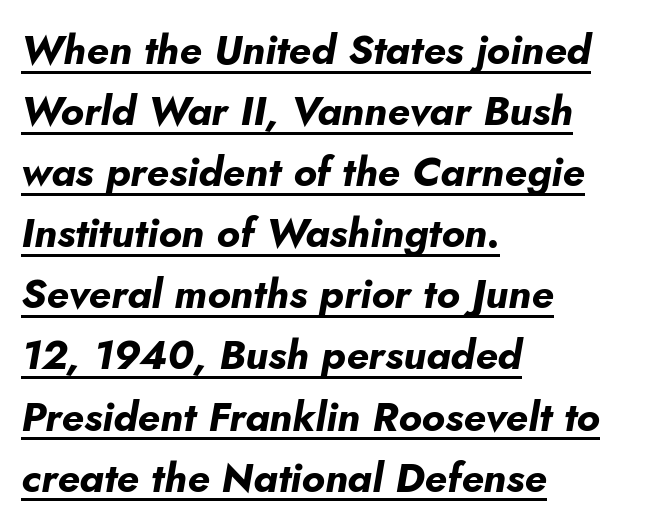
The image shows 41 px bold type, italic (leaning right); set left-aligned, normal line spacing (1.49x), normal letter spacing, underlined; low stroke contrast and a small x-height.
